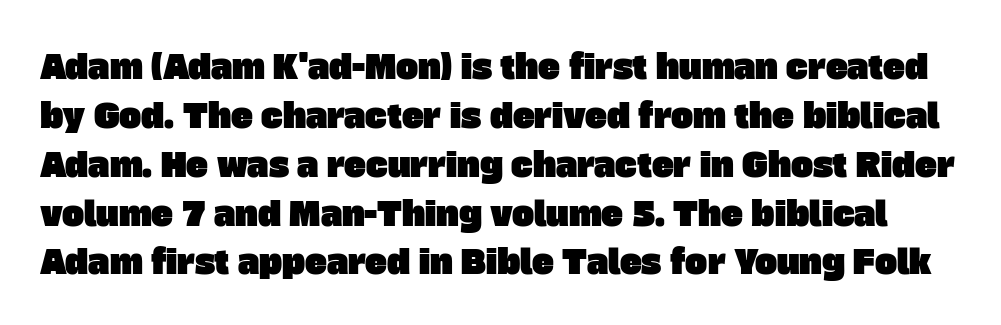
The image shows 33 px sans-serif type; set normal line spacing (1.48x), normal letter spacing, not underlined; low stroke contrast and a large x-height.
